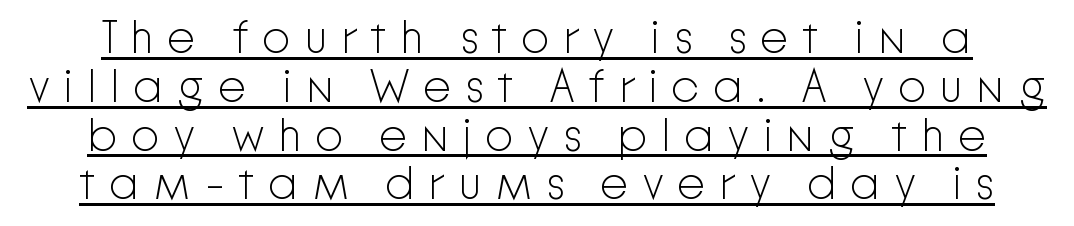
Q: Is the text bold? A: No.
Q: Is the text italic (slanted)? A: No, it is upright.
Q: Is the typeface a serif or a sans-serif typeface? A: Sans-serif.
Q: Is the text underlined? A: Yes.
Q: Is the spacing between letters normal or unusually wide? A: Unusually wide.
Q: Is the spacing between lines tight, normal or loose? A: Tight.
Q: Width (condensed, normal, or wide)? A: Normal.
Q: Stroke contrast? A: Low.
Q: x-height? A: Medium.
Q: Monospaced? A: No.
